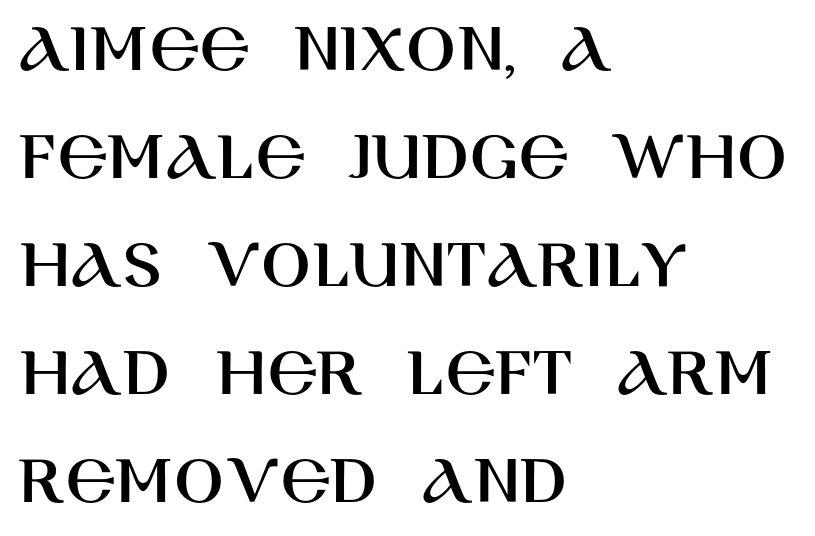
Q: Is the text italic (slanted)? A: No, it is upright.
Q: Is the typeface a serif or a sans-serif typeface? A: Sans-serif.
Q: Is the text underlined? A: No.
Q: How is the paragraph aligned? A: Left-aligned.
Q: Is the spacing between letters normal or unusually wide? A: Normal.
Q: Is the spacing between lines tight, normal or loose? A: Normal.
Q: Width (condensed, normal, or wide)? A: Normal.
Q: Stroke contrast? A: High.
Q: x-height? A: Large.
Q: Monospaced? A: No.
